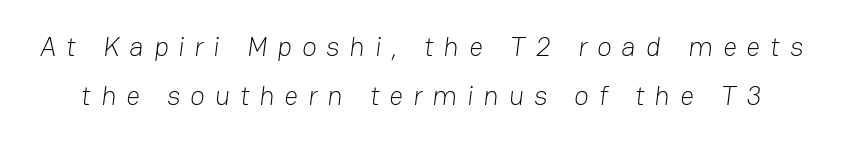
The image shows 27 px text type; set line spacing 1.81x, unusually wide letter spacing (+0.37 em), not underlined.
